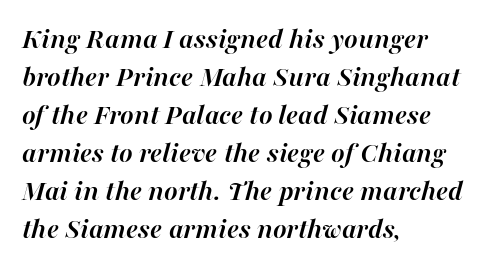
Strokes here are thick enough to call this a true bold. Rows of type keep a routine distance in the vertical direction. Compared with ordinary roman type, these characters are visibly tilted. Casual observation: everything's shoved over to the left.
